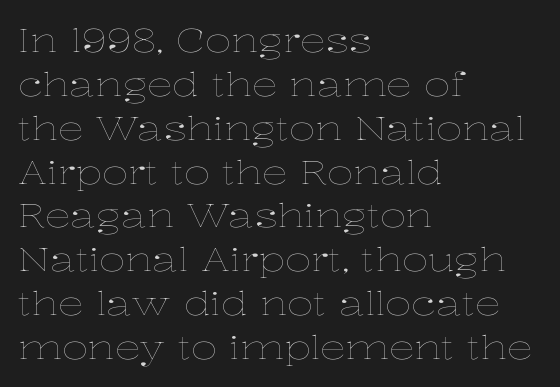
The image shows 32 px thin, wide type, upright; set left-aligned, normal line spacing (1.37x), normal letter spacing, not underlined; low stroke contrast and a medium x-height.
